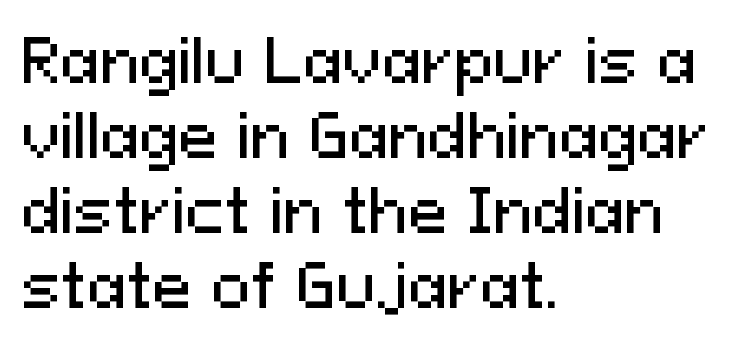
Q: Is the text italic (slanted)? A: No, it is upright.
Q: Is the typeface a serif or a sans-serif typeface? A: Sans-serif.
Q: Is the text underlined? A: No.
Q: How is the paragraph aligned? A: Left-aligned.
Q: Is the spacing between letters normal or unusually wide? A: Normal.
Q: Is the spacing between lines tight, normal or loose? A: Normal.
Q: Width (condensed, normal, or wide)? A: Normal.
Q: Stroke contrast? A: Medium.
Q: x-height? A: Medium.
Q: Monospaced? A: No.
